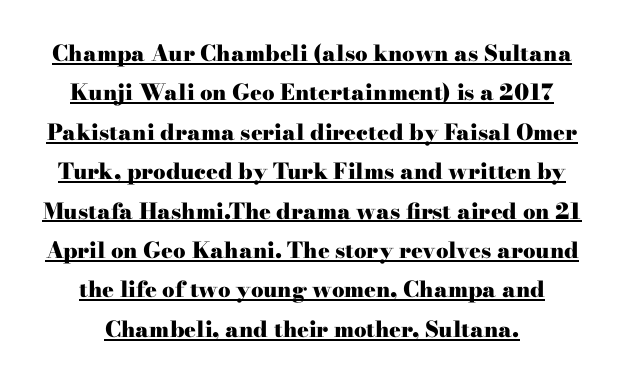
The image shows 22 px bold type, upright; set centered, line spacing 1.79x, normal letter spacing, underlined.
